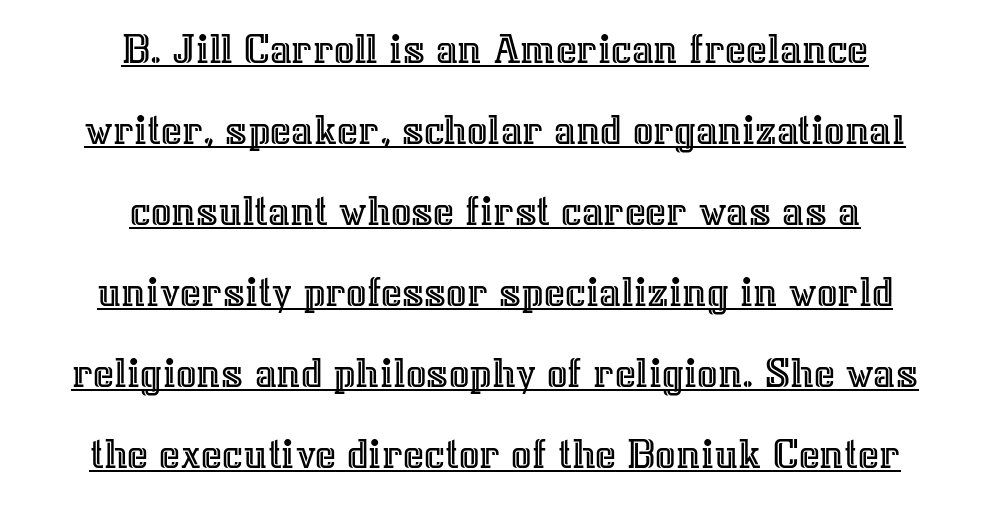
The image shows 45 px text type, upright; set centered, line spacing 1.8x, normal letter spacing, underlined; a medium x-height.
